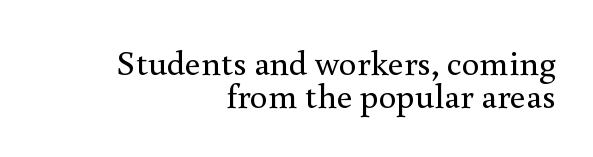
The image shows 35 px regular-weight serif type, upright; set right-aligned, tight line spacing (0.95x), normal letter spacing, not underlined; a small x-height.
